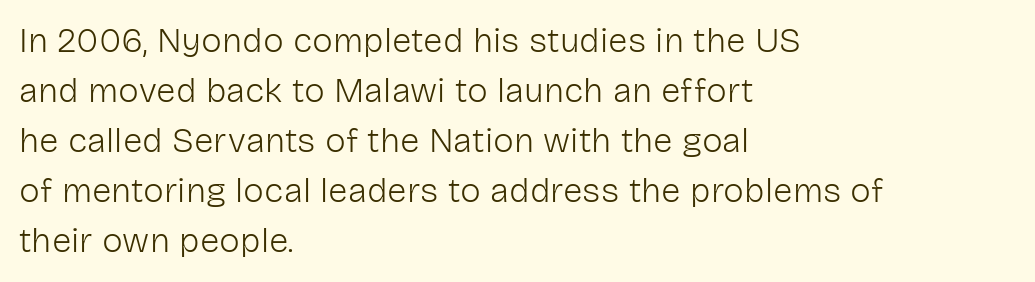
{"serif": "no", "italic": "no", "bold": "no", "weight": "light", "width": "normal", "stroke_contrast": "low", "x_height": "medium", "monospaced": "no", "underline": "no", "align": "left", "line_spacing": "normal", "line_spacing_ratio": 1.43, "letter_spacing": "normal", "letter_spacing_em": 0.0, "glyph_px": 35}
